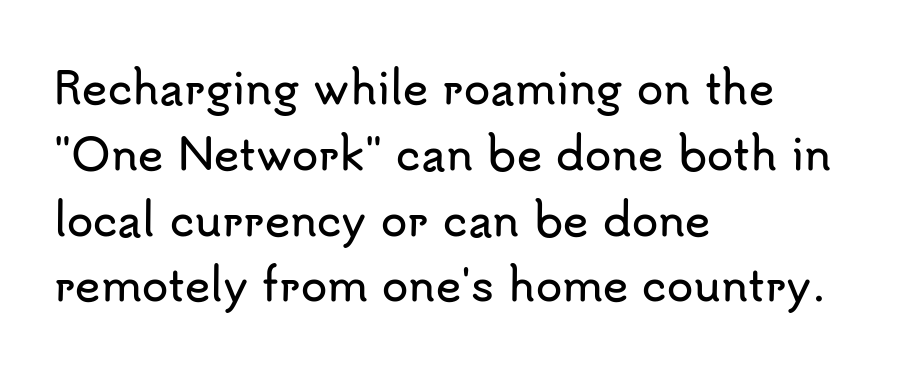
The passage shown stacks its lines at a standard gap. This is sans-serif lettering, the kind often seen on screens and signage. Observe the ordinary spacing: letters are neighbours, not strangers. This rendering features lettering with no underline.
